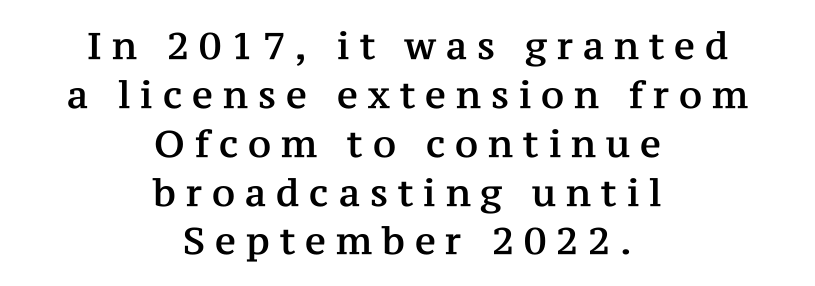
The image shows 37 px serif type, upright; set centered, normal line spacing (1.32x), unusually wide letter spacing (+0.27 em), not underlined; medium stroke contrast and a medium x-height.
